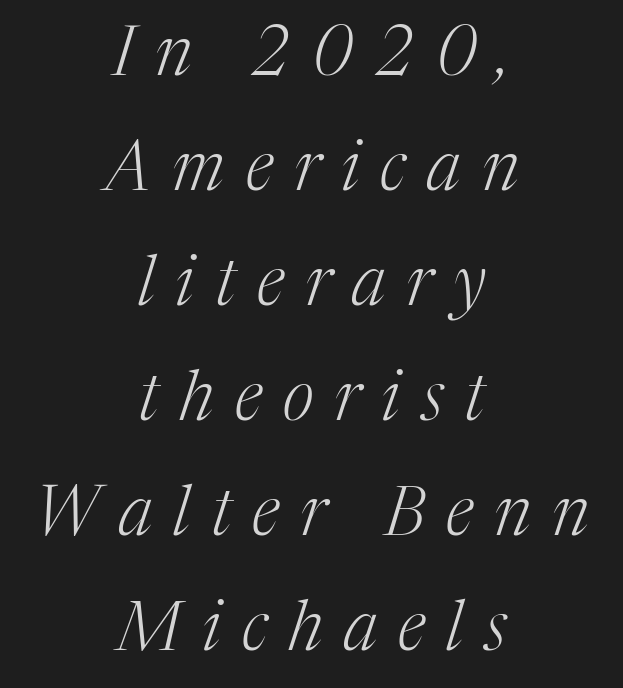
{"serif": "yes", "italic": "yes", "lean": "right", "slant_degrees": 17, "bold": "no", "weight": "light", "width": "normal", "stroke_contrast": "medium", "x_height": "medium", "monospaced": "no", "underline": "no", "align": "center", "line_spacing": "normal", "line_spacing_ratio": 1.69, "letter_spacing": "wide", "letter_spacing_em": 0.31, "glyph_px": 68}
